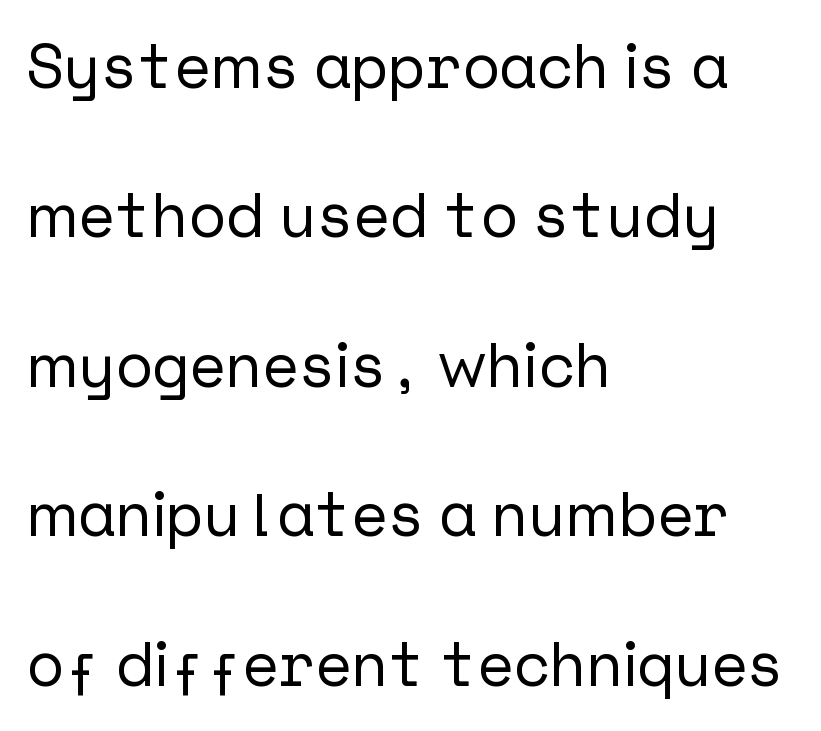
The image shows 62 px sans-serif type, upright; set left-aligned, loose line spacing (2.41x), normal letter spacing, not underlined; low stroke contrast and a medium x-height.
